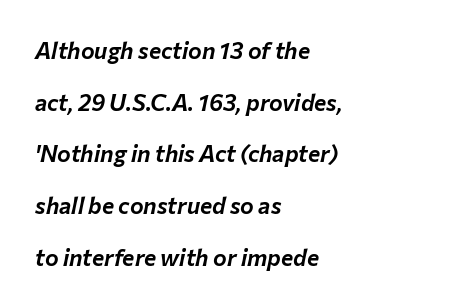
Q: Is the text italic (slanted)? A: Yes, it leans right by about 12 degrees.
Q: Is the text underlined? A: No.
Q: How is the paragraph aligned? A: Left-aligned.
Q: Is the spacing between letters normal or unusually wide? A: Normal.
Q: Is the spacing between lines tight, normal or loose? A: Loose.
